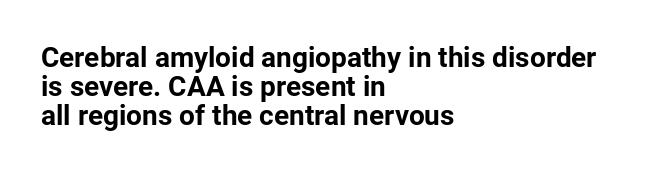
The image shows 28 px bold sans-serif type, upright; set left-aligned, tight line spacing (1.03x), normal letter spacing, not underlined; low stroke contrast and a medium x-height.
